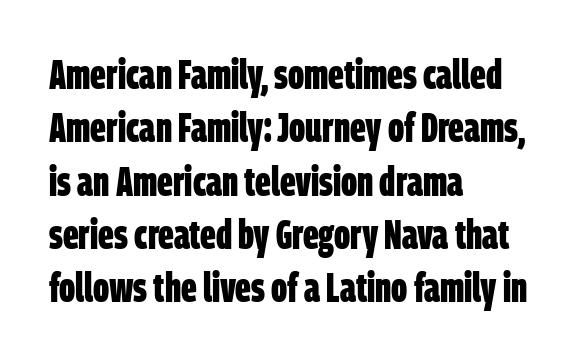
Spacing between characters is what you'd get straight out of the box. Each letter's strokes conclude bluntly, with no projecting serifs. This block has exactly the height ordinary leading produces. The rag falls on the right side of this text block.
